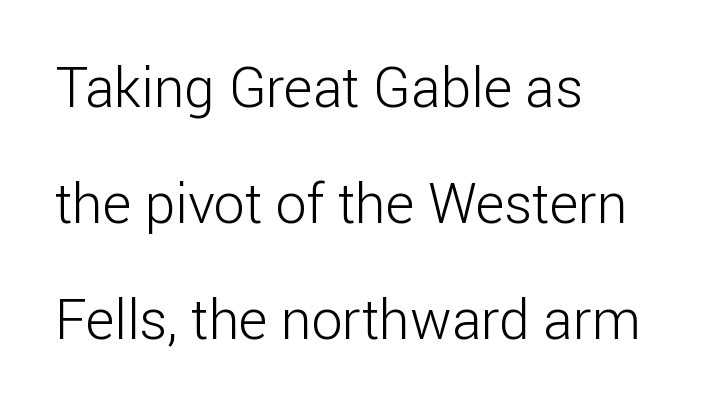
{"serif": "no", "italic": "no", "bold": "no", "weight": "light", "width": "normal", "stroke_contrast": "low", "x_height": "medium", "monospaced": "no", "underline": "no", "align": "left", "line_spacing": "loose", "line_spacing_ratio": 2.11, "letter_spacing": "normal", "letter_spacing_em": 0.0, "glyph_px": 55}
